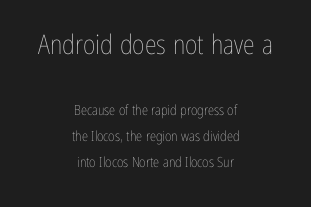
The image shows 27 px text type, upright; set centered, line spacing 1.84x, normal letter spacing, not underlined; the first (top) block is 1.93x larger.
